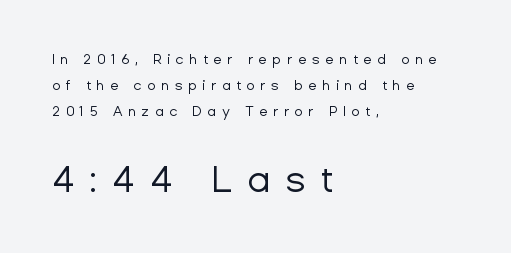
Q: Is the text bold? A: No.
Q: Is the text italic (slanted)? A: No, it is upright.
Q: Is the typeface a serif or a sans-serif typeface? A: Sans-serif.
Q: Is the text underlined? A: No.
Q: How is the paragraph aligned? A: Left-aligned.
Q: Is the spacing between letters normal or unusually wide? A: Unusually wide.
Q: Which block of text is set in a larger size, the first (top) or the second (bottom)? A: The second (bottom) one.
Q: Width (condensed, normal, or wide)? A: Normal.
Q: Stroke contrast? A: Low.
Q: x-height? A: Medium.
Q: Monospaced? A: No.
